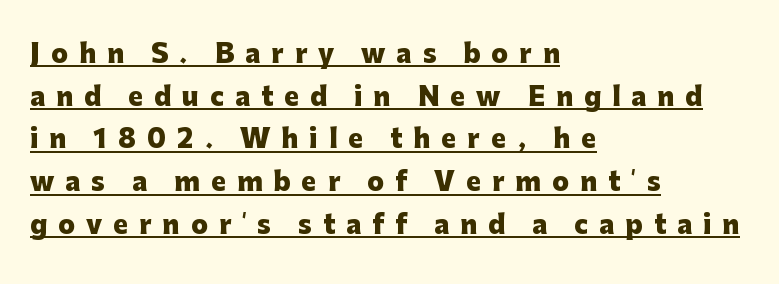
{"italic": "no", "bold": "yes", "underline": "yes", "align": "left", "line_spacing_ratio": 1.71, "letter_spacing": "wide", "letter_spacing_em": 0.44, "glyph_px": 25}
